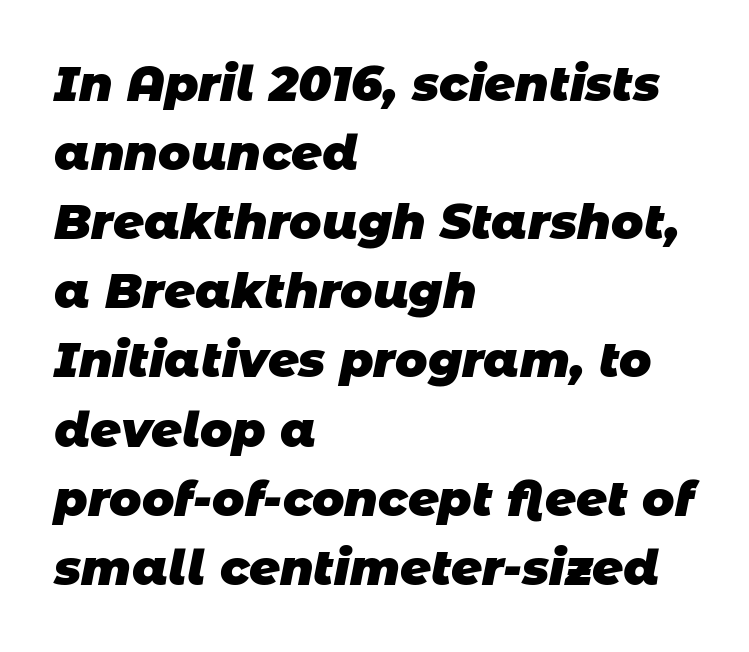
Q: Is the text bold? A: Yes.
Q: Is the typeface a serif or a sans-serif typeface? A: Sans-serif.
Q: Is the text underlined? A: No.
Q: How is the paragraph aligned? A: Left-aligned.
Q: Is the spacing between letters normal or unusually wide? A: Normal.
Q: Is the spacing between lines tight, normal or loose? A: Normal.
Q: Width (condensed, normal, or wide)? A: Normal.
Q: Stroke contrast? A: Low.
Q: x-height? A: Large.
Q: Monospaced? A: No.
